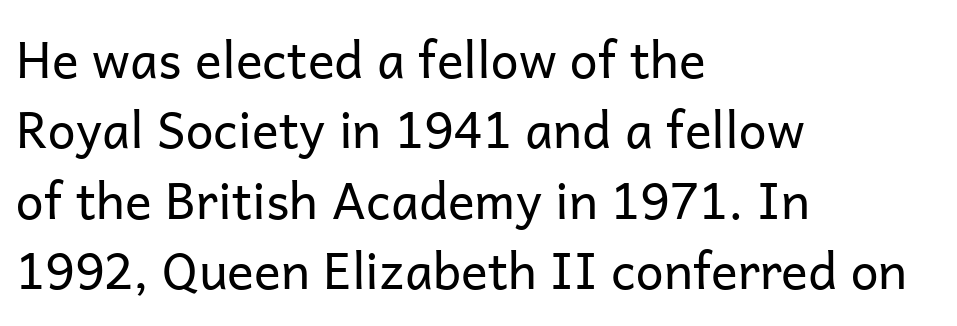
{"serif": "no", "italic": "no", "bold": "no", "weight": "regular", "width": "normal", "stroke_contrast": "low", "x_height": "medium", "monospaced": "no", "underline": "no", "align": "left", "line_spacing": "normal", "line_spacing_ratio": 1.41, "letter_spacing": "normal", "letter_spacing_em": 0.0, "glyph_px": 50}
